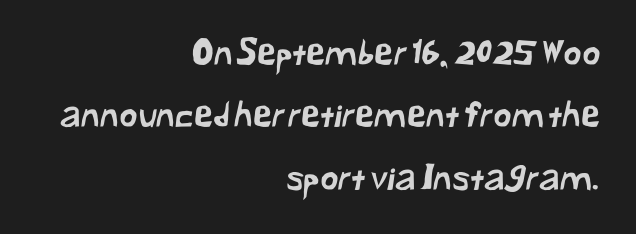
The image shows 35 px sans-serif type; set right-aligned, line spacing 1.78x, normal letter spacing, not underlined; low stroke contrast and a medium x-height.
